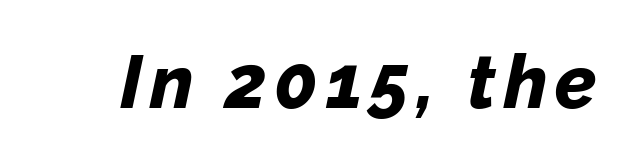
Q: Is the text bold? A: Yes.
Q: Is the text italic (slanted)? A: Yes, it leans right by about 12 degrees.
Q: Is the text underlined? A: No.
Q: Width (condensed, normal, or wide)? A: Normal.
Q: Stroke contrast? A: Low.
Q: x-height? A: Medium.
Q: Monospaced? A: No.
